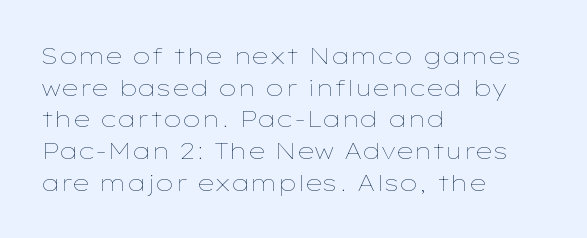
{"italic": "no", "bold": "no", "underline": "no", "align": "left", "line_spacing": "normal", "line_spacing_ratio": 1.38, "letter_spacing": "normal", "letter_spacing_em": 0.0, "glyph_px": 23}
